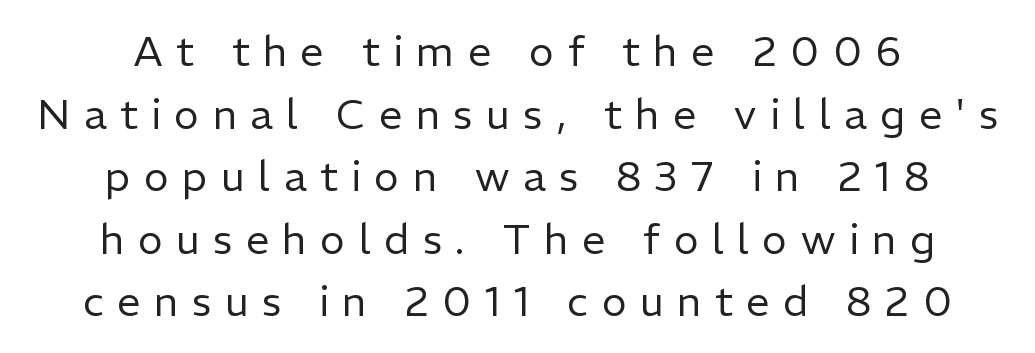
The image shows 42 px regular-weight sans-serif type, upright; set centered, normal line spacing (1.49x), unusually wide letter spacing (+0.32 em), not underlined; low stroke contrast and a medium x-height.
